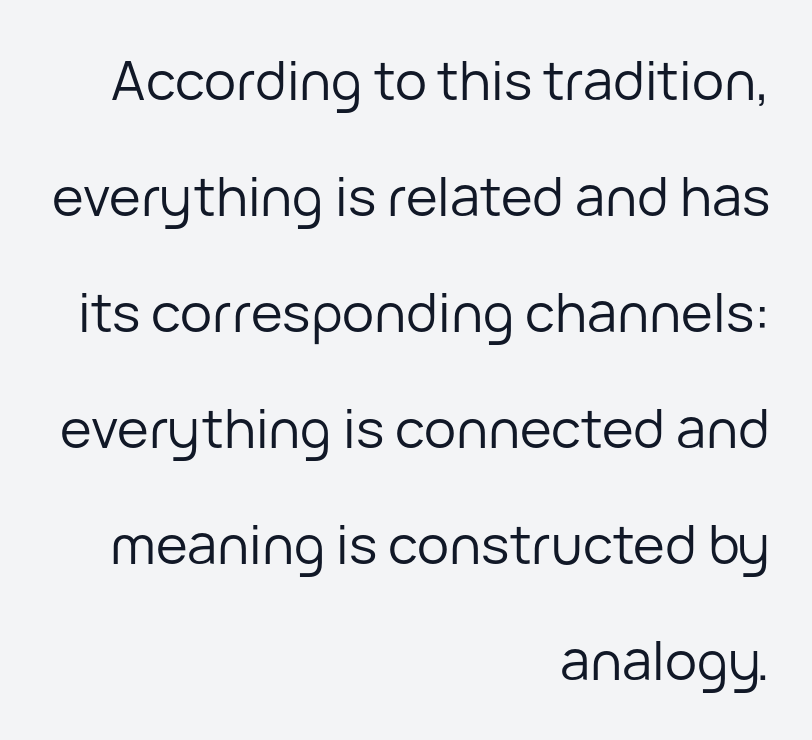
{"serif": "no", "italic": "no", "bold": "no", "weight": "regular", "width": "normal", "stroke_contrast": "low", "x_height": "medium", "monospaced": "no", "underline": "no", "align": "right", "line_spacing": "loose", "line_spacing_ratio": 2.15, "letter_spacing": "normal", "letter_spacing_em": 0.0, "glyph_px": 54}
